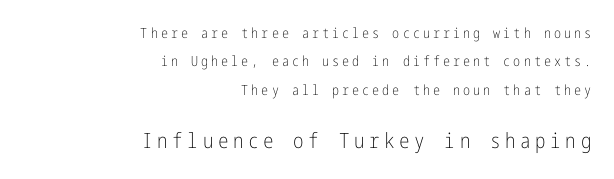
The rendering uses a large line-height, opening up the rows. This rendering widens character spacing well past its baseline value. Unbolded letterforms with no extra heft. This is roman type, the default non-slanted kind. Small over large — that's the arrangement of the two blocks here.
